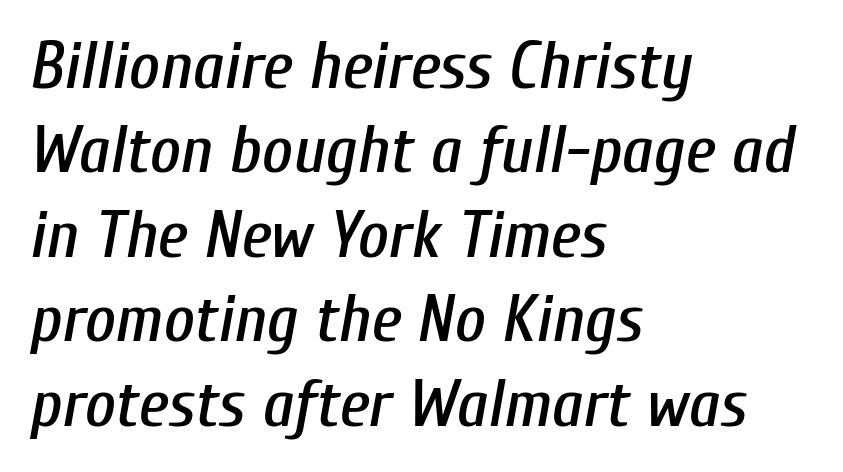
Clear beneath every line of the passage. The letters advance in unequal steps, a hallmark of proportional type. A student would call this left alignment; a typographer would say flush left, rag right. The face used here is rendered with its standard letterfit. These lines sit exactly where default settings would place them.
